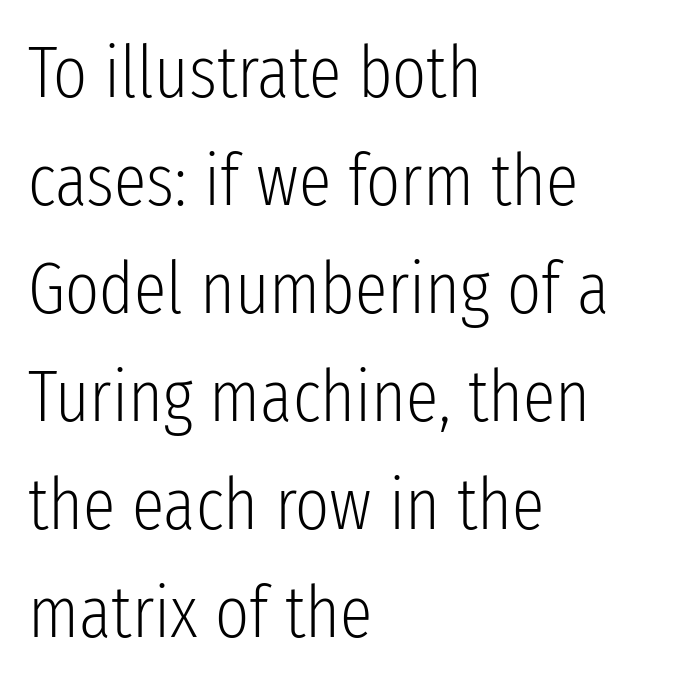
Line spacing here is normal. Note the varied advance widths — an 'i' is clearly narrower than an 'm'. Stroke thickness stays within the range of a standard reading face or lighter. The string is rendered with underlining switched off.
